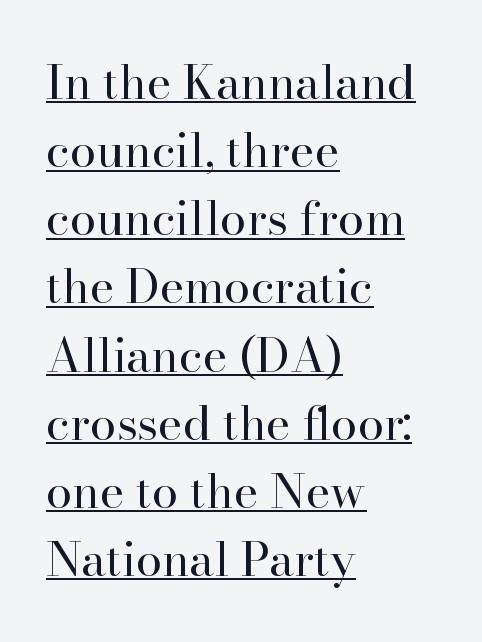
Q: Is the text bold? A: No.
Q: Is the text italic (slanted)? A: No, it is upright.
Q: Is the typeface a serif or a sans-serif typeface? A: Serif.
Q: Is the text underlined? A: Yes.
Q: How is the paragraph aligned? A: Left-aligned.
Q: Is the spacing between letters normal or unusually wide? A: Normal.
Q: Is the spacing between lines tight, normal or loose? A: Normal.
Q: Width (condensed, normal, or wide)? A: Normal.
Q: Stroke contrast? A: High.
Q: x-height? A: Small.
Q: Monospaced? A: No.
